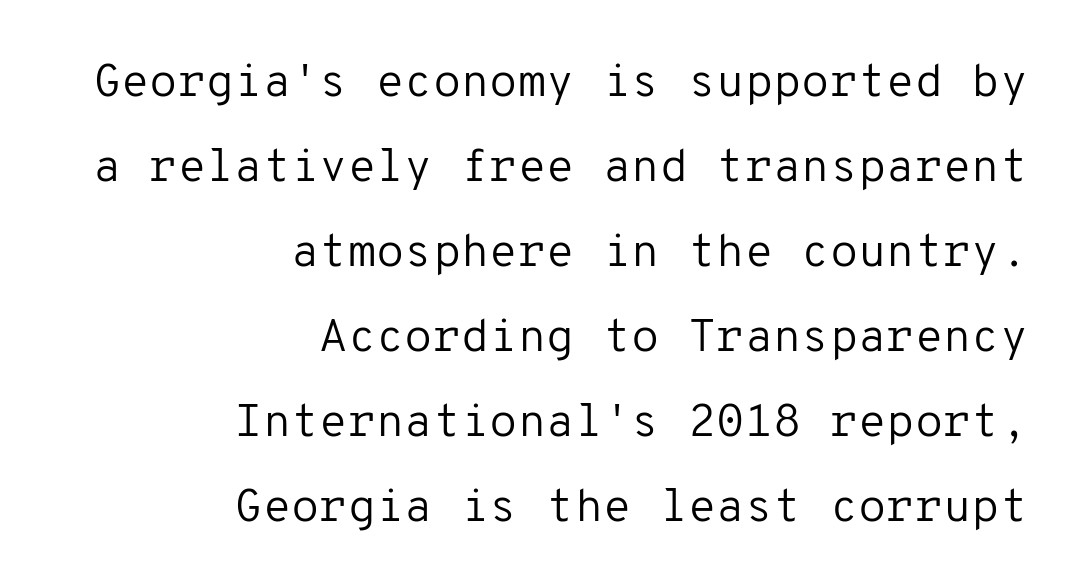
{"serif": "no", "italic": "no", "bold": "no", "weight": "regular", "width": "normal", "stroke_contrast": "low", "x_height": "medium", "monospaced": "yes", "underline": "no", "align": "right", "line_spacing_ratio": 1.85, "letter_spacing": "normal", "letter_spacing_em": 0.0, "glyph_px": 46}
